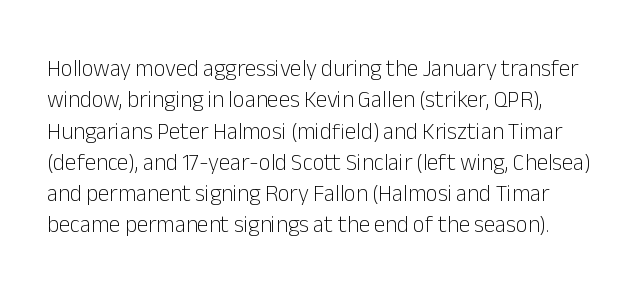
Q: Is the text bold? A: No.
Q: Is the text italic (slanted)? A: No, it is upright.
Q: Is the text underlined? A: No.
Q: Is the spacing between letters normal or unusually wide? A: Normal.
Q: Is the spacing between lines tight, normal or loose? A: Normal.
